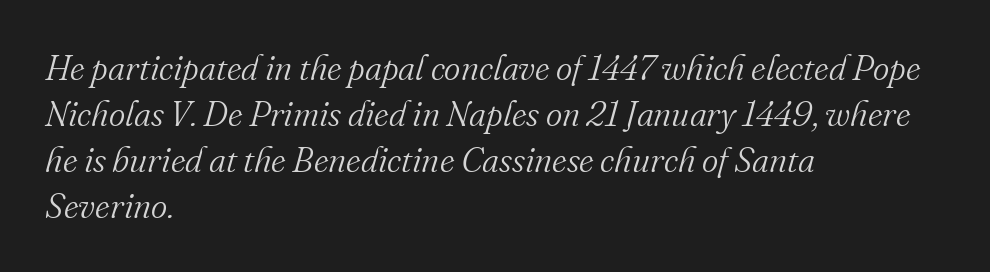
Visually the block forms a straight wall on the left and a jagged coastline on the right. Look at the bottom of the vertical strokes: they flare into serifs here. Check under the words: just untouched page. Interline gaps are of average width in this sample.
